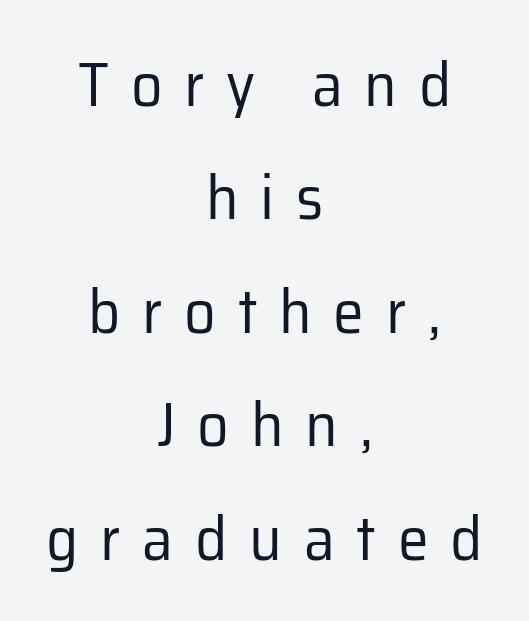
Weight class: somewhere from thin through regular. The specimen omits any rule beneath the text block's lines. Caption: expanded tracking, letters set apart. This sample uses a sans-serif face.
